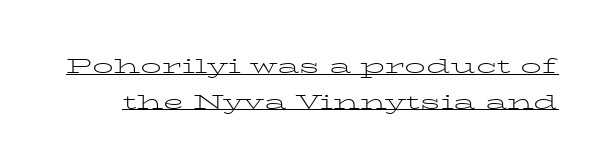
{"italic": "no", "bold": "no", "underline": "yes", "line_spacing": "normal", "line_spacing_ratio": 1.7, "letter_spacing": "normal", "letter_spacing_em": 0.0, "glyph_px": 21}
